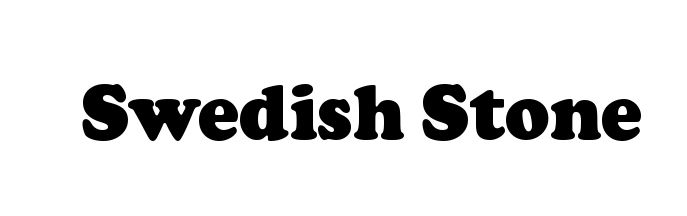
Q: Is the text bold? A: Yes.
Q: Is the typeface a serif or a sans-serif typeface? A: Serif.
Q: Is the text underlined? A: No.
Q: Is the spacing between letters normal or unusually wide? A: Normal.
Q: Width (condensed, normal, or wide)? A: Normal.
Q: Stroke contrast? A: Low.
Q: x-height? A: Medium.
Q: Monospaced? A: No.
